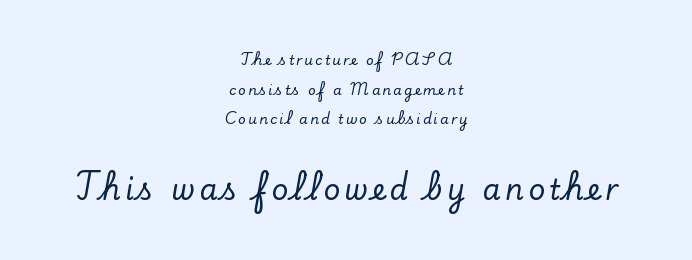
Quick note: underline off. Leading is clearly above the norm, producing a sparse column. Short and long lines alike share a common midpoint. You can tell from the footed stems that serif type was used. Proportional: the letters do not fall into vertical columns.
